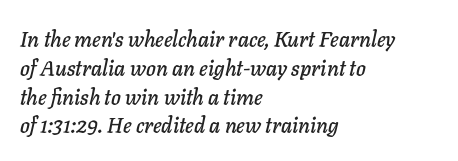
The axis of the letterforms is tilted away from vertical. Just letters on the line, the space beneath them empty. Reading down the block, your eye returns to a fixed left position each line. Regular leading. The horizontal fit of the characters is conventional and even.
